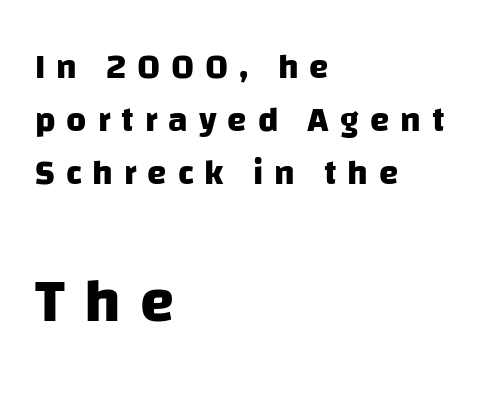
Q: Is the text bold? A: Yes.
Q: Is the typeface a serif or a sans-serif typeface? A: Sans-serif.
Q: Is the text underlined? A: No.
Q: How is the paragraph aligned? A: Left-aligned.
Q: Is the spacing between letters normal or unusually wide? A: Unusually wide.
Q: Is the spacing between lines tight, normal or loose? A: Normal.
Q: Which block of text is set in a larger size, the first (top) or the second (bottom)? A: The second (bottom) one.
Q: Width (condensed, normal, or wide)? A: Normal.
Q: Stroke contrast? A: Low.
Q: x-height? A: Large.
Q: Monospaced? A: No.
